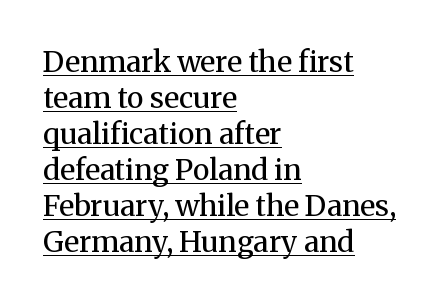
The image shows 29 px regular-weight serif type, upright; set left-aligned, line spacing 1.24x, normal letter spacing, underlined; medium stroke contrast and a medium x-height.
